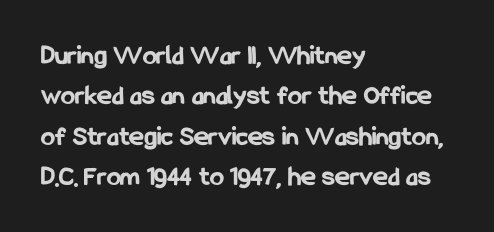
Q: Is the text bold? A: Yes.
Q: Is the text italic (slanted)? A: No, it is upright.
Q: Is the typeface a serif or a sans-serif typeface? A: Sans-serif.
Q: Is the text underlined? A: No.
Q: How is the paragraph aligned? A: Left-aligned.
Q: Is the spacing between letters normal or unusually wide? A: Normal.
Q: Is the spacing between lines tight, normal or loose? A: Normal.
Q: Width (condensed, normal, or wide)? A: Condensed.
Q: Stroke contrast? A: Low.
Q: x-height? A: Medium.
Q: Monospaced? A: No.
